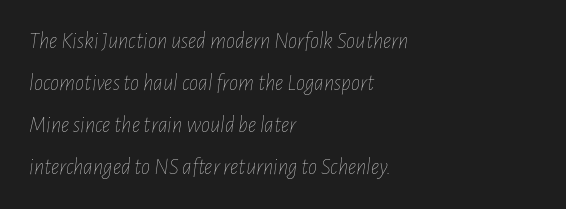
Designer's note — italics engaged. The letters sit at their default tracking, neither squeezed nor spread. Glance below the letters and you will spot only blank space. Nothing heavy about these letters — not bold at all. Horizontal alignment here is leftward, the default for most running prose.
